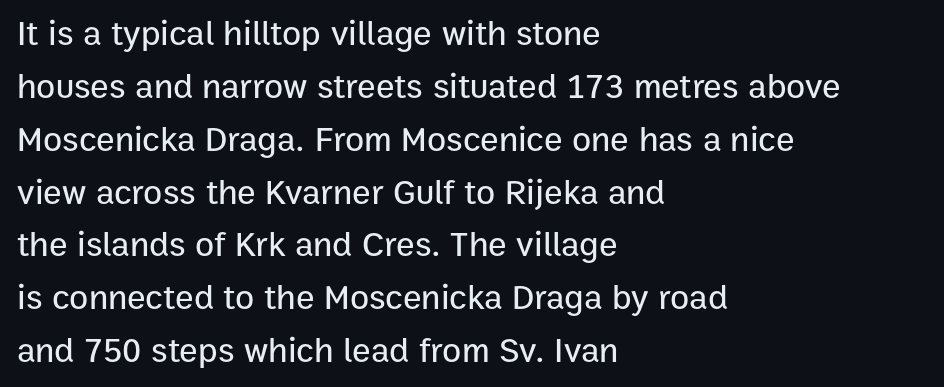
The image shows 35 px sans-serif type, upright; set left-aligned, normal line spacing (1.51x), normal letter spacing, not underlined; low stroke contrast and a medium x-height.
